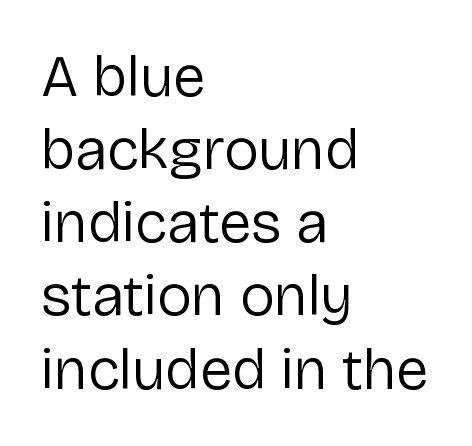
The image shows 59 px regular-weight sans-serif type, upright; set left-aligned, line spacing 1.24x, normal letter spacing, not underlined; low stroke contrast and a medium x-height.
